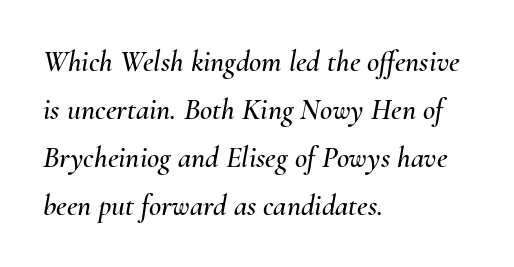
Note the varied advance widths — an 'i' is clearly narrower than an 'm'. The gaps between neighbouring characters are ordinary and unremarkable. The typography opts for an oblique posture over an upright one. Letters rest on an invisible, unmarked baseline. The leading is moderate, giving the passage an even texture. The passage is arranged the way most books set body copy — flush left.
